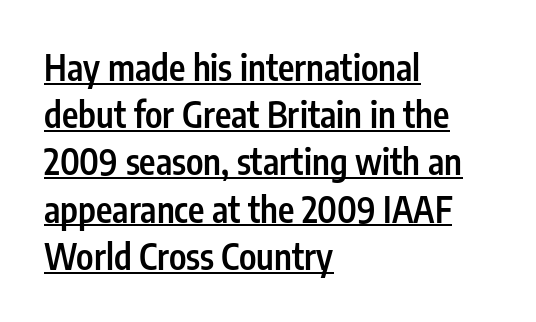
The image shows 35 px semibold, condensed sans-serif type, upright; set left-aligned, normal line spacing (1.35x), normal letter spacing, underlined; low stroke contrast and a medium x-height.
